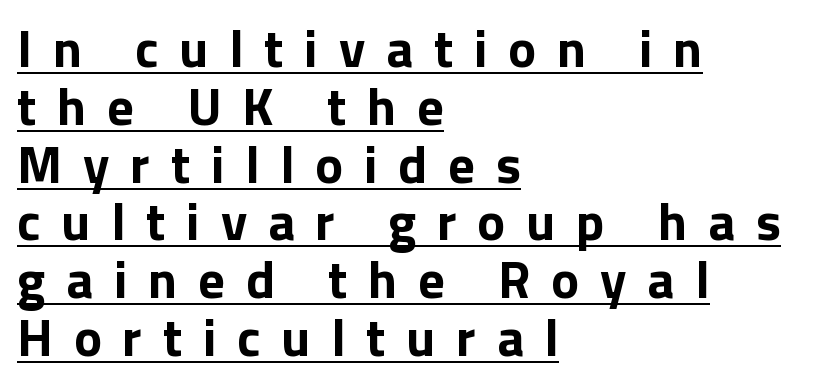
The image shows 53 px bold sans-serif type, upright; set left-aligned, tight line spacing (1.09x), unusually wide letter spacing (+0.39 em), underlined; low stroke contrast and a medium x-height.
